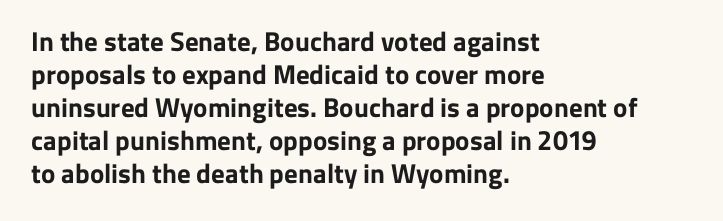
Words float on clear page, feet unadorned. Does the lettering tilt? It doesn't — this is upright. Visually the block forms a straight wall on the left and a jagged coastline on the right. These words are printed bold, with thick strokes throughout. Characters follow at the spacing the type designer built in.
